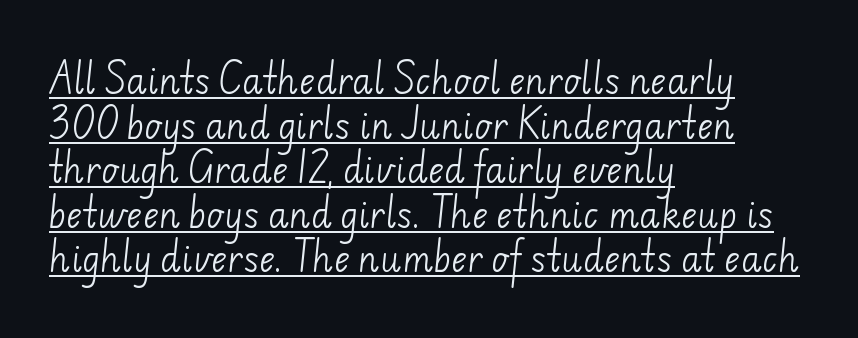
{"serif": "no", "bold": "no", "weight": "light", "width": "normal", "stroke_contrast": "low", "x_height": "small", "monospaced": "no", "underline": "yes", "align": "left", "line_spacing": "normal", "line_spacing_ratio": 1.31, "letter_spacing": "normal", "letter_spacing_em": 0.0, "glyph_px": 34}
